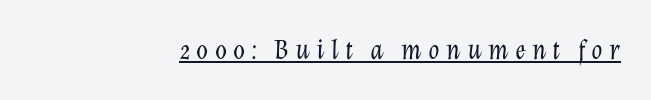
{"italic": "yes", "lean": "right", "slant_degrees": 12, "bold": "no", "weight": "light", "width": "normal", "stroke_contrast": "low", "x_height": "medium", "monospaced": "no", "underline": "yes", "align": "right", "letter_spacing": "wide", "letter_spacing_em": 0.21, "glyph_px": 29}
